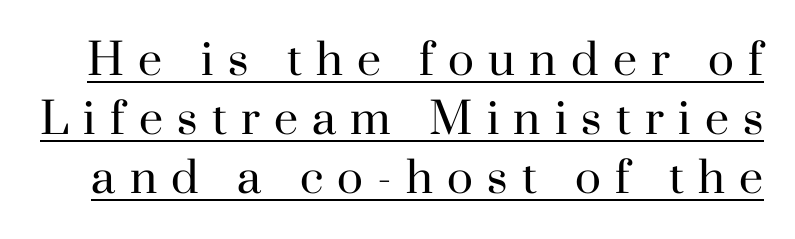
Underlined type. The face used here is proportionally spaced, like ordinary book or web type. No italicization has been applied; the sample stays upright. The text was rendered using a seriffed face with decorative stroke endings.
